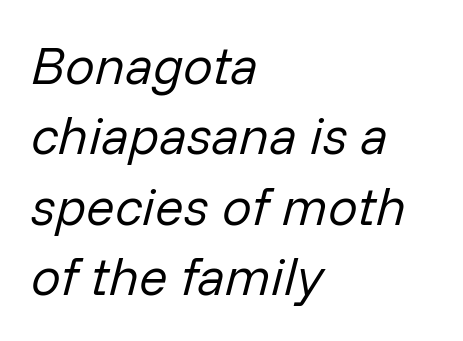
{"italic": "yes", "lean": "right", "slant_degrees": 14, "bold": "no", "weight": "regular", "width": "normal", "stroke_contrast": "low", "x_height": "medium", "monospaced": "no", "underline": "no", "align": "left", "line_spacing": "normal", "line_spacing_ratio": 1.33, "letter_spacing": "normal", "letter_spacing_em": 0.0, "glyph_px": 53}
